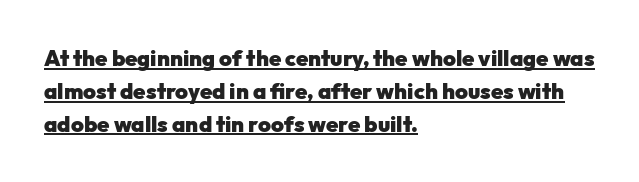
The image shows 22 px bold type, upright; set left-aligned, normal line spacing (1.49x), normal letter spacing, underlined.
